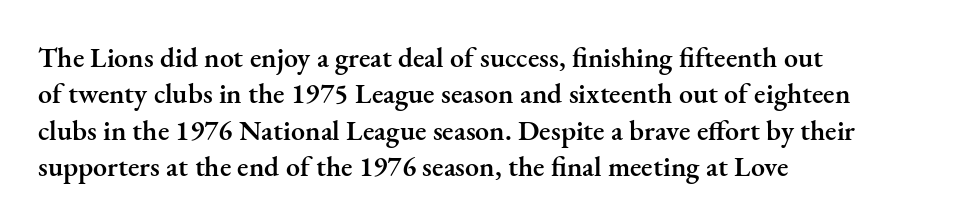
Q: Is the text bold? A: Semi-bold.
Q: Is the text italic (slanted)? A: No, it is upright.
Q: Is the typeface a serif or a sans-serif typeface? A: Serif.
Q: Is the text underlined? A: No.
Q: How is the paragraph aligned? A: Left-aligned.
Q: Is the spacing between letters normal or unusually wide? A: Normal.
Q: Is the spacing between lines tight, normal or loose? A: Normal.
Q: Width (condensed, normal, or wide)? A: Normal.
Q: Stroke contrast? A: Medium.
Q: x-height? A: Small.
Q: Monospaced? A: No.
